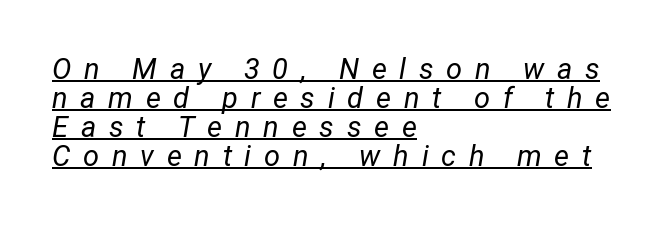
{"italic": "yes", "lean": "right", "slant_degrees": 12, "bold": "no", "weight": "regular", "width": "condensed", "stroke_contrast": "low", "x_height": "medium", "monospaced": "no", "underline": "yes", "align": "left", "line_spacing": "tight", "line_spacing_ratio": 1.0, "letter_spacing": "wide", "letter_spacing_em": 0.44, "glyph_px": 29}
